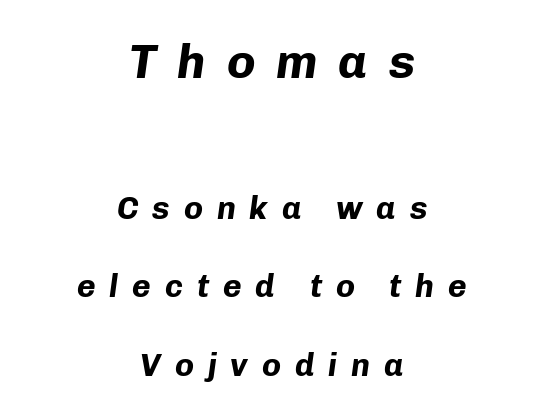
The image shows 48 px bold type, italic (leaning right); set centered, loose line spacing (2.45x), unusually wide letter spacing (+0.43 em), not underlined; the first (top) block is 1.5x larger; low stroke contrast and a medium x-height.
